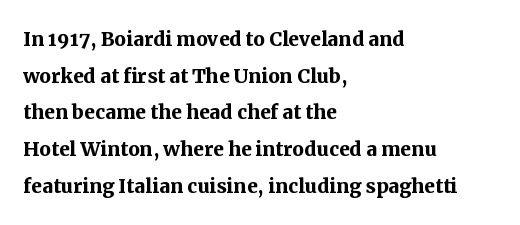
{"italic": "no", "bold": "yes", "underline": "no", "align": "left", "line_spacing": "normal", "line_spacing_ratio": 1.41, "letter_spacing": "normal", "letter_spacing_em": 0.0, "glyph_px": 26}
